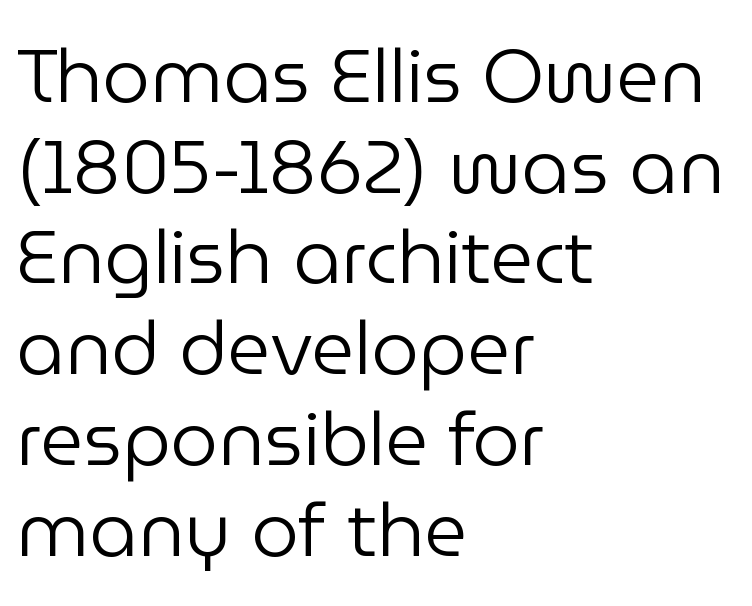
The image shows 75 px regular-weight sans-serif type, upright; set left-aligned, line spacing 1.21x, normal letter spacing, not underlined; low stroke contrast and a medium x-height.
